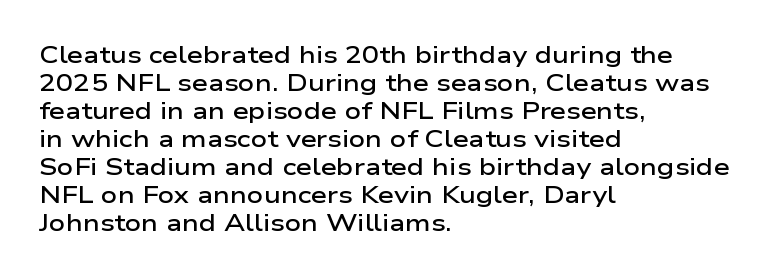
Alignment: flush left. Short note: letters normally spaced. The space directly below the letters is spotless. It's the straight-up-and-down kind of type. Stroke thickness is moderately raised; the sample reads as semibold.
